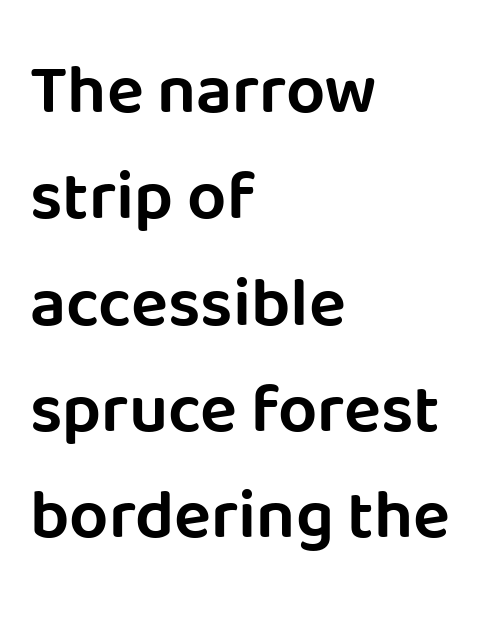
Q: Is the text italic (slanted)? A: No, it is upright.
Q: Is the typeface a serif or a sans-serif typeface? A: Sans-serif.
Q: Is the text underlined? A: No.
Q: How is the paragraph aligned? A: Left-aligned.
Q: Is the spacing between letters normal or unusually wide? A: Normal.
Q: Is the spacing between lines tight, normal or loose? A: Normal.
Q: Width (condensed, normal, or wide)? A: Normal.
Q: Stroke contrast? A: Low.
Q: x-height? A: Large.
Q: Monospaced? A: No.
